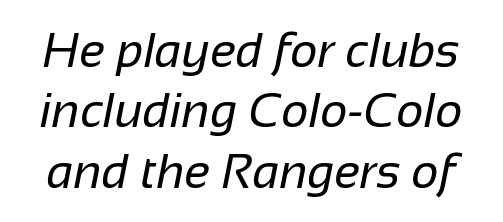
A typesetter would call this proportional, since set widths differ per character. The zone under the glyphs is completely vacant. Look at the bottom of the vertical strokes: they stop flat, with no serifs. This rendering leaves character spacing at its baseline value.
